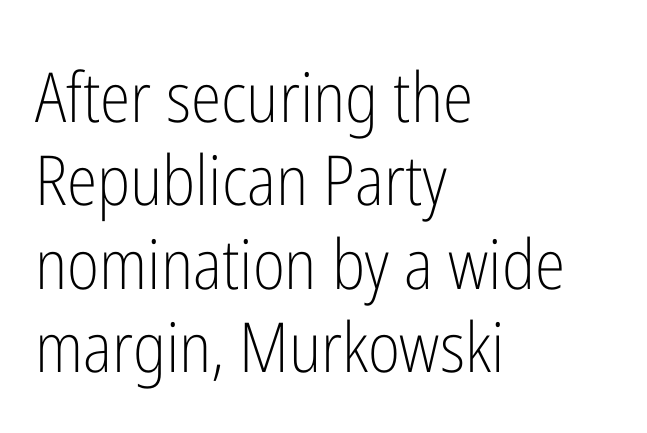
Q: Is the text bold? A: No.
Q: Is the text italic (slanted)? A: No, it is upright.
Q: Is the typeface a serif or a sans-serif typeface? A: Sans-serif.
Q: Is the text underlined? A: No.
Q: How is the paragraph aligned? A: Left-aligned.
Q: Is the spacing between letters normal or unusually wide? A: Normal.
Q: Width (condensed, normal, or wide)? A: Condensed.
Q: Stroke contrast? A: Low.
Q: x-height? A: Medium.
Q: Monospaced? A: No.
